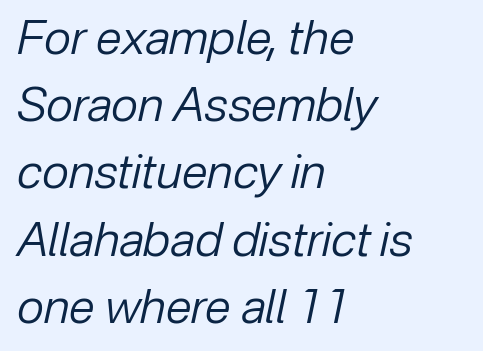
The image shows 47 px regular-weight type, italic (leaning right); set left-aligned, normal line spacing (1.43x), normal letter spacing, not underlined; low stroke contrast and a medium x-height.
